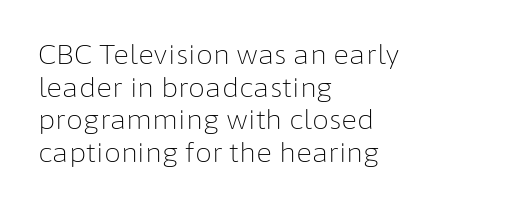
Q: Is the text bold? A: No.
Q: Is the text italic (slanted)? A: No, it is upright.
Q: Is the text underlined? A: No.
Q: How is the paragraph aligned? A: Left-aligned.
Q: Is the spacing between letters normal or unusually wide? A: Normal.
